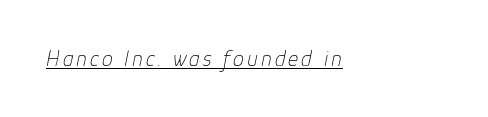
{"italic": "yes", "lean": "right", "slant_degrees": 12, "bold": "no", "underline": "yes", "align": "left", "glyph_px": 22}
